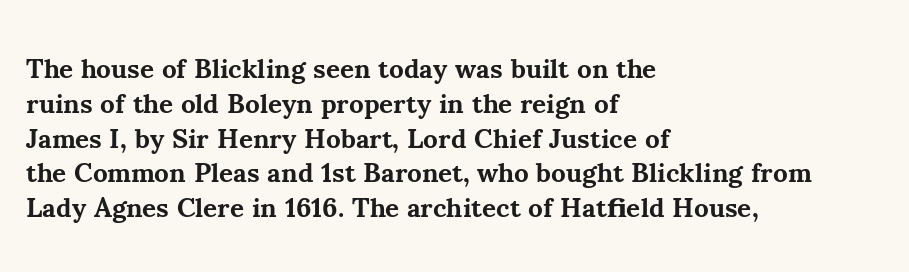
Q: Is the text bold? A: Yes.
Q: Is the text italic (slanted)? A: No, it is upright.
Q: Is the text underlined? A: No.
Q: How is the paragraph aligned? A: Left-aligned.
Q: Is the spacing between letters normal or unusually wide? A: Normal.
Q: Is the spacing between lines tight, normal or loose? A: Normal.
